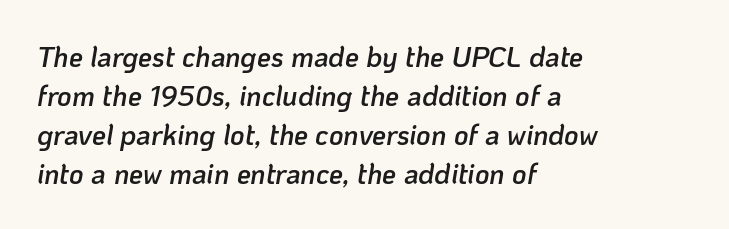
{"italic": "yes", "lean": "right", "slant_degrees": 10, "bold": "semi", "weight": "semibold", "width": "normal", "stroke_contrast": "low", "x_height": "medium", "monospaced": "no", "underline": "no", "align": "left", "line_spacing": "normal", "line_spacing_ratio": 1.39, "letter_spacing": "normal", "letter_spacing_em": 0.0, "glyph_px": 28}
